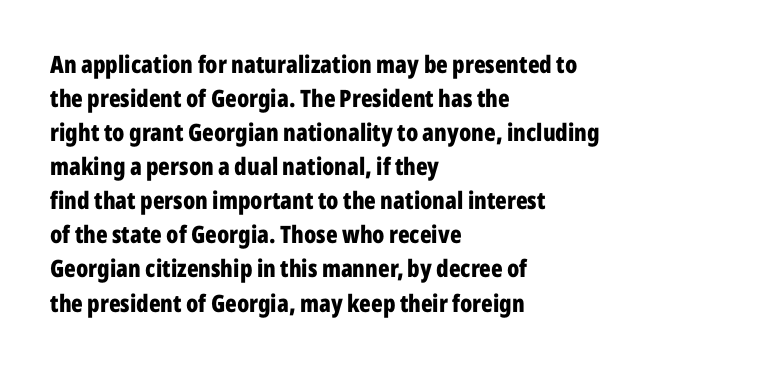
The passage shown stacks its lines at a standard gap. These lines keep a tight, regular rhythm from letter to letter. Descenders hang freely into open space. The sample has been set heavy, in full bold. Leftover space on each line is placed entirely after the last word. Nope, not italic — everything's standing straight.
